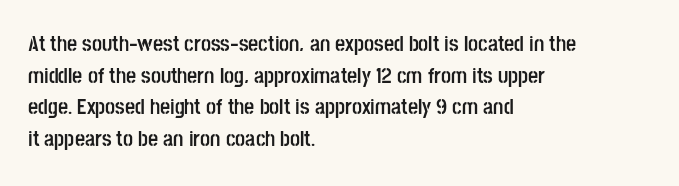
{"italic": "no", "bold": "yes", "underline": "no", "align": "left", "line_spacing": "normal", "line_spacing_ratio": 1.44, "letter_spacing": "normal", "letter_spacing_em": 0.0, "glyph_px": 22}
